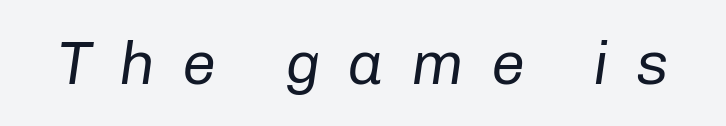
Q: Is the text bold? A: No.
Q: Is the text italic (slanted)? A: Yes, it leans right by about 8 degrees.
Q: Is the text underlined? A: No.
Q: Is the spacing between letters normal or unusually wide? A: Unusually wide.
Q: Width (condensed, normal, or wide)? A: Normal.
Q: Stroke contrast? A: Low.
Q: x-height? A: Medium.
Q: Monospaced? A: No.
